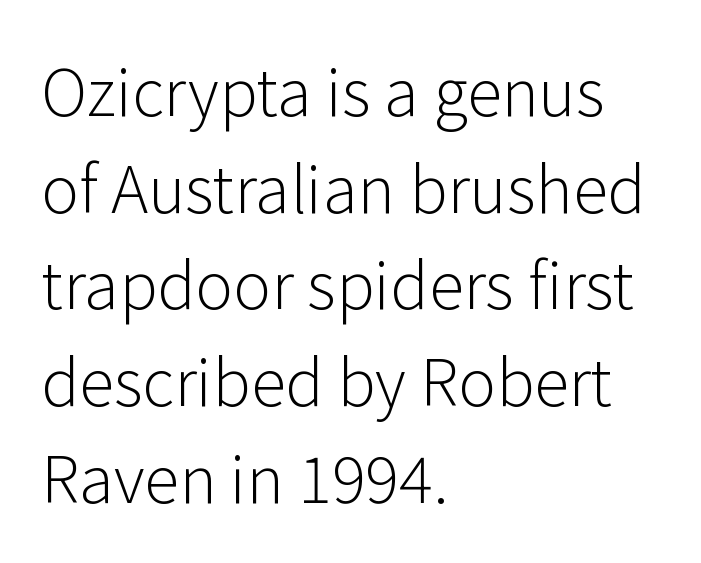
Q: Is the text bold? A: No.
Q: Is the text italic (slanted)? A: No, it is upright.
Q: Is the typeface a serif or a sans-serif typeface? A: Sans-serif.
Q: Is the text underlined? A: No.
Q: How is the paragraph aligned? A: Left-aligned.
Q: Is the spacing between letters normal or unusually wide? A: Normal.
Q: Is the spacing between lines tight, normal or loose? A: Normal.
Q: Width (condensed, normal, or wide)? A: Normal.
Q: Stroke contrast? A: Low.
Q: x-height? A: Medium.
Q: Monospaced? A: No.
